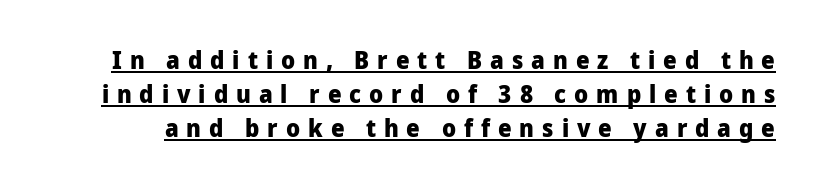
The image shows 24 px bold type, upright; set normal line spacing (1.42x), unusually wide letter spacing (+0.33 em), underlined.
